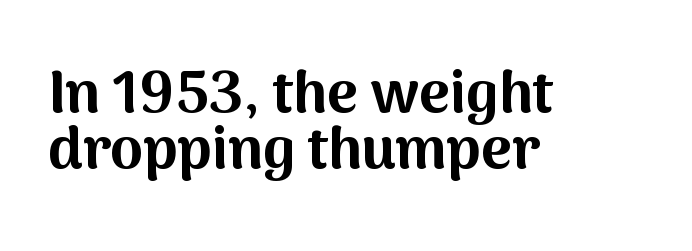
The image shows 59 px bold sans-serif type, upright; set left-aligned, tight line spacing (0.95x), normal letter spacing, not underlined; medium stroke contrast and a medium x-height.
